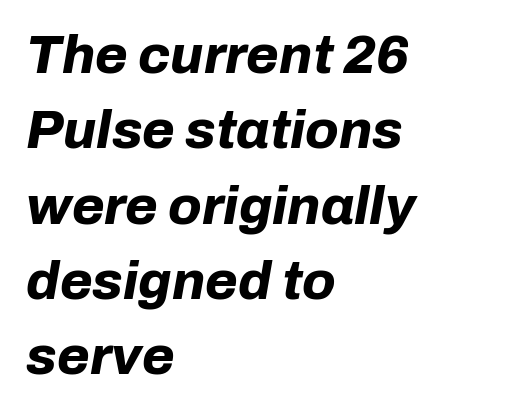
{"italic": "yes", "lean": "right", "slant_degrees": 10, "bold": "yes", "weight": "bold", "width": "normal", "stroke_contrast": "low", "x_height": "medium", "monospaced": "no", "underline": "no", "align": "left", "line_spacing": "normal", "line_spacing_ratio": 1.42, "letter_spacing": "normal", "letter_spacing_em": 0.0, "glyph_px": 53}
